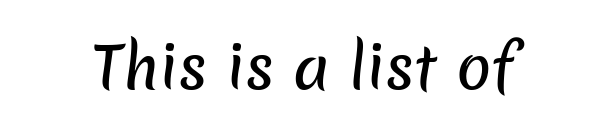
{"serif": "no", "width": "normal", "stroke_contrast": "low", "x_height": "medium", "monospaced": "no", "underline": "no", "letter_spacing": "normal", "letter_spacing_em": 0.0, "glyph_px": 58}
